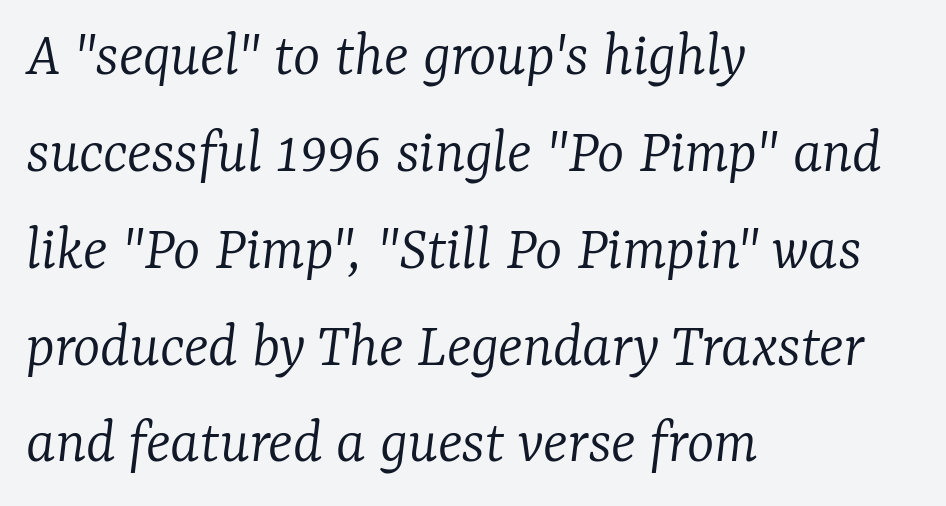
The passage shown is typeset with a serif family. Observe the ordinary spacing: letters are neighbours, not strangers. The block of text has a typical density, with ordinary space between rows. The area under the type is left untouched. Stroke thickness stays within the range of a standard reading face or lighter. The rendering uses natural spacing where letterforms have individual widths.
